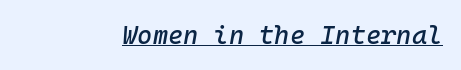
The image shows 26 px text type, italic (leaning right); set normal letter spacing, underlined.
